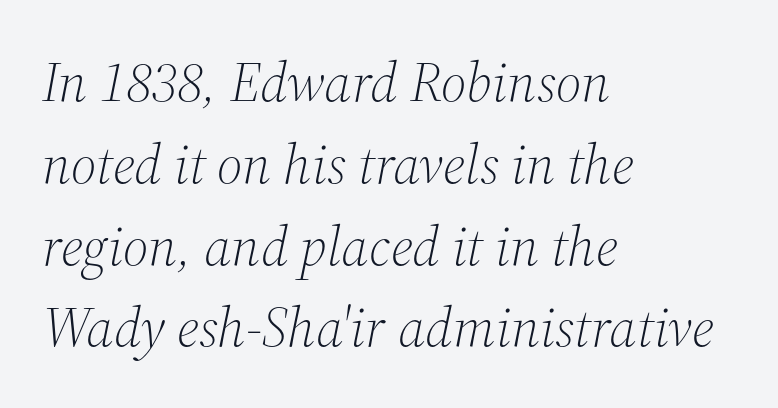
Nothing unusual about the tracking: characters are spaced as the font intends. The axis of the letterforms is tilted away from vertical. Unmarked baselines from the first word to the last. The passage shown is not bold in any degree.
